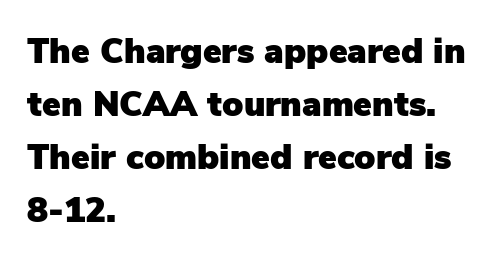
Q: Is the text italic (slanted)? A: No, it is upright.
Q: Is the typeface a serif or a sans-serif typeface? A: Sans-serif.
Q: Is the text underlined? A: No.
Q: How is the paragraph aligned? A: Left-aligned.
Q: Is the spacing between letters normal or unusually wide? A: Normal.
Q: Is the spacing between lines tight, normal or loose? A: Normal.
Q: Width (condensed, normal, or wide)? A: Normal.
Q: Stroke contrast? A: Low.
Q: x-height? A: Medium.
Q: Monospaced? A: No.
